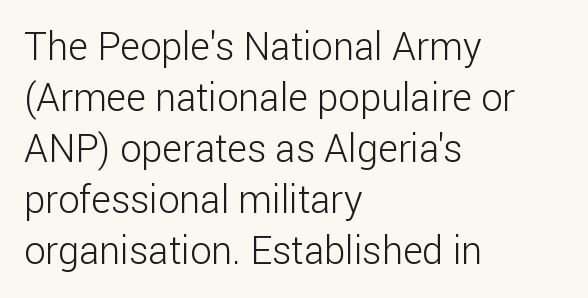
This rendering features lettering with no underline. A typesetter would call this proportional, since set widths differ per character. Check where the strokes stop: nothing finishes them off — pure sans. Typeset ragged right — the left edge is the straight one. In terms of leading, this rendering sits right in the middle. The strokes are not fattened; the text isn't bold.
